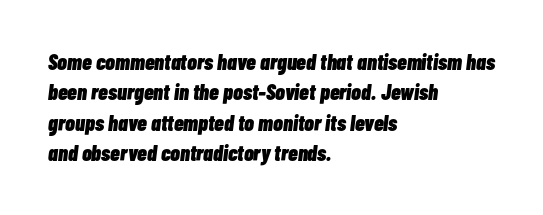
The image shows 22 px bold type, italic (leaning right); set left-aligned, normal line spacing (1.38x), normal letter spacing, not underlined.
